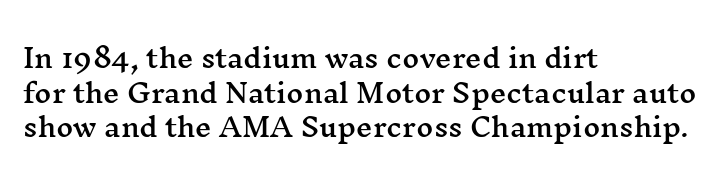
Q: Is the text italic (slanted)? A: No, it is upright.
Q: Is the text underlined? A: No.
Q: How is the paragraph aligned? A: Left-aligned.
Q: Is the spacing between letters normal or unusually wide? A: Normal.
Q: Is the spacing between lines tight, normal or loose? A: Normal.
